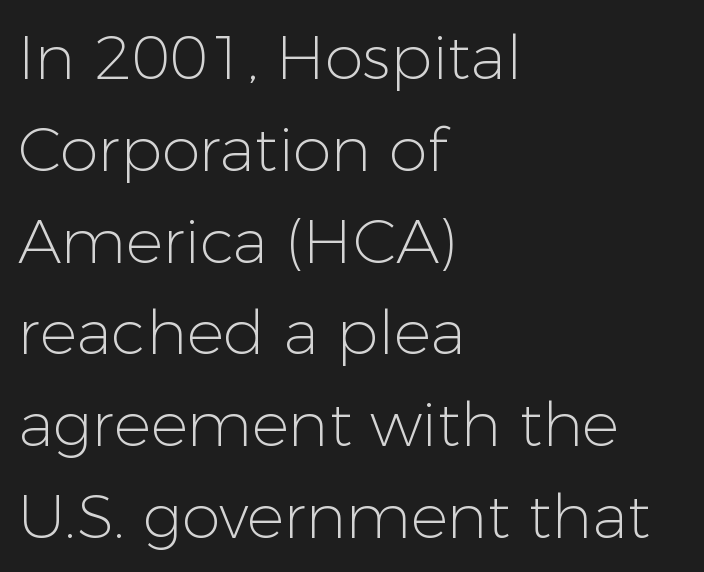
{"serif": "no", "italic": "no", "bold": "no", "weight": "light", "width": "normal", "stroke_contrast": "low", "x_height": "medium", "monospaced": "no", "underline": "no", "align": "left", "line_spacing": "normal", "line_spacing_ratio": 1.48, "letter_spacing": "normal", "letter_spacing_em": 0.0, "glyph_px": 62}
